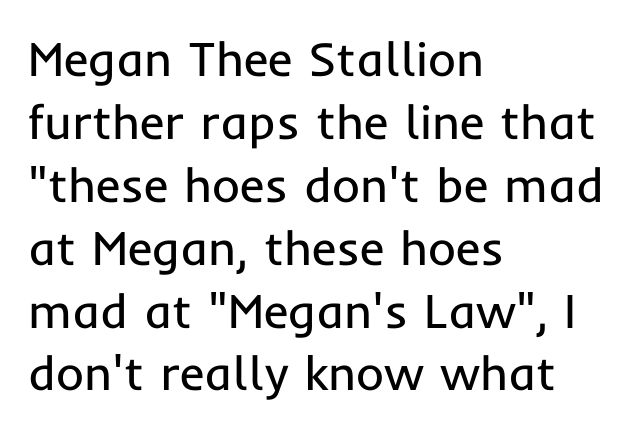
{"serif": "no", "italic": "no", "bold": "no", "weight": "regular", "width": "normal", "stroke_contrast": "low", "x_height": "medium", "monospaced": "no", "underline": "no", "align": "left", "line_spacing": "normal", "line_spacing_ratio": 1.31, "letter_spacing": "normal", "letter_spacing_em": 0.0, "glyph_px": 48}
